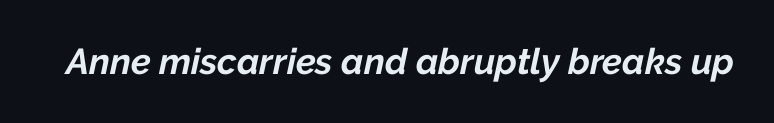
The image shows 36 px bold type, italic (leaning right); set normal letter spacing, not underlined; low stroke contrast and a medium x-height.
